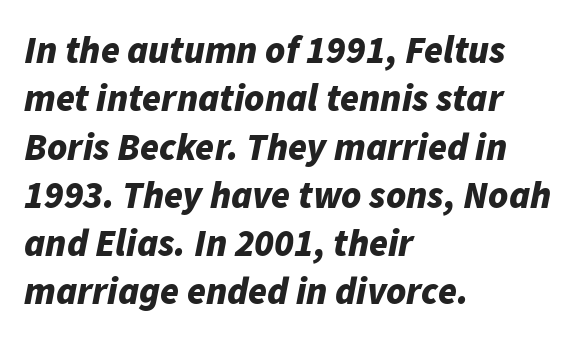
Tall strokes in this sample are angled rather than plumb. This sample has the flowing, uneven cadence of proportional lettering. Honestly, there is no underline to notice here at all. Vertical spacing — default.
